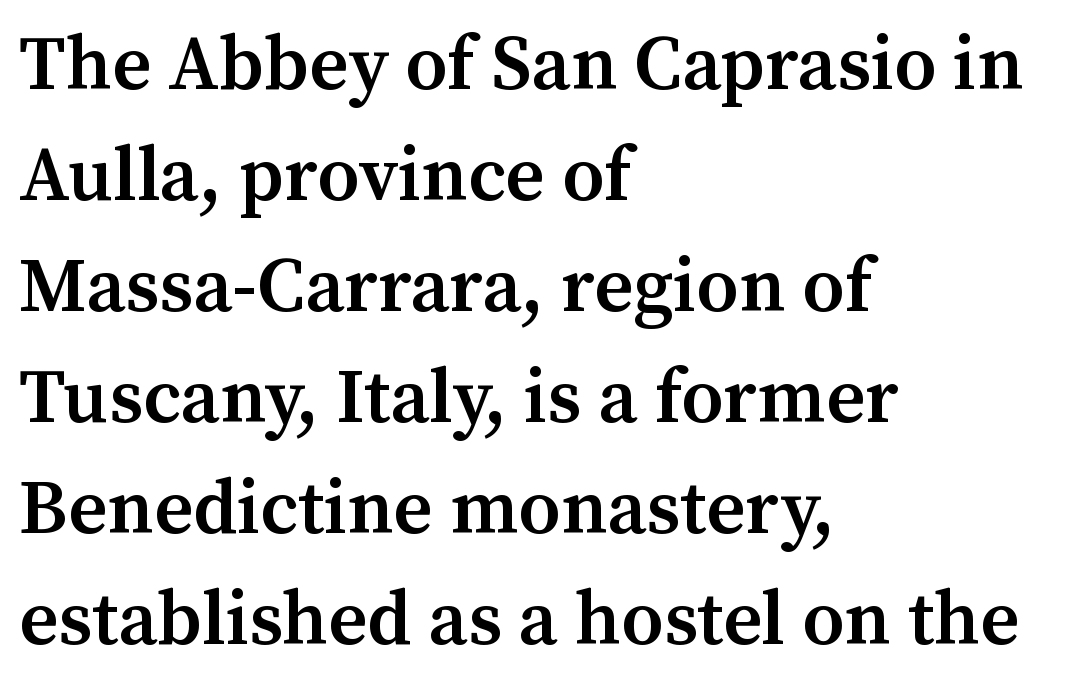
The image shows 76 px semibold serif type, upright; set left-aligned, normal line spacing (1.46x), normal letter spacing, not underlined; medium stroke contrast and a medium x-height.
